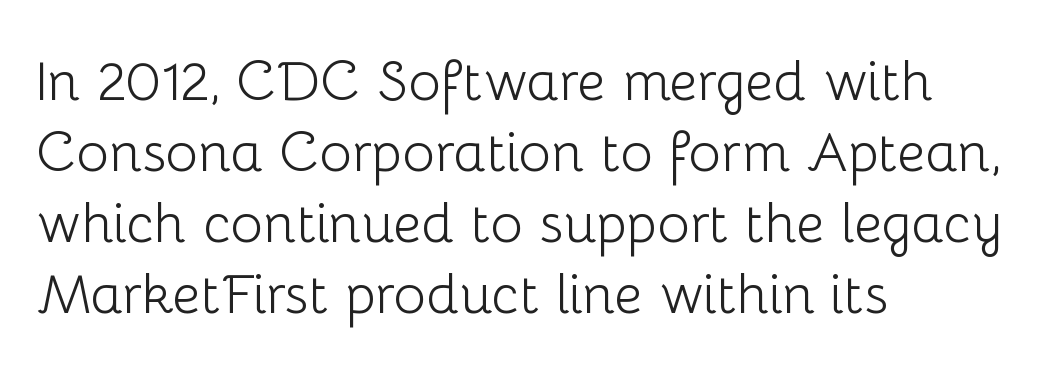
{"serif": "no", "italic": "no", "bold": "no", "weight": "light", "width": "normal", "stroke_contrast": "low", "x_height": "medium", "monospaced": "no", "underline": "no", "align": "left", "line_spacing": "normal", "line_spacing_ratio": 1.29, "letter_spacing": "normal", "letter_spacing_em": 0.0, "glyph_px": 55}
